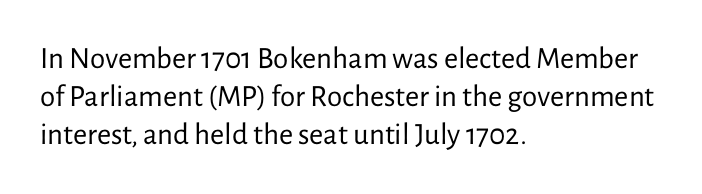
The image shows 31 px regular-weight sans-serif type, upright; set left-aligned, line spacing 1.22x, normal letter spacing, not underlined; low stroke contrast and a medium x-height.
